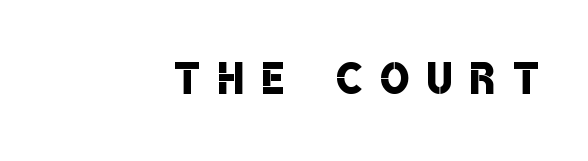
Note: no serifs on the glyphs. These lines are rendered in a variable-pitch font. Someone cranked the tracking dial way up on this one. Every row of glyphs terminates at an identical x-position on the right. This is the in-between weight designers call semibold or demi.
